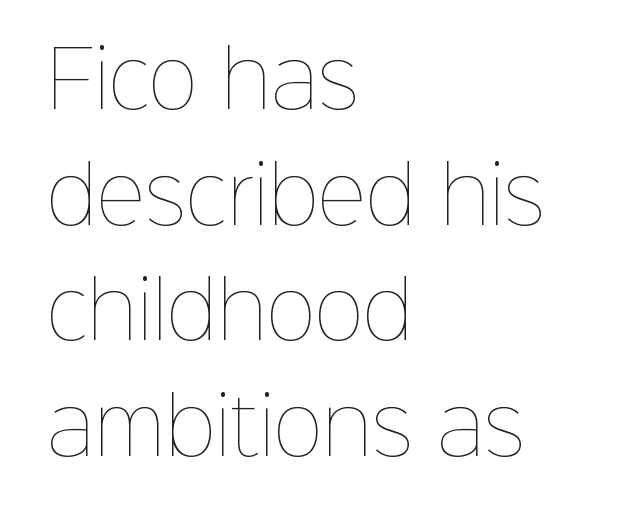
Q: Is the text bold? A: No.
Q: Is the text italic (slanted)? A: No, it is upright.
Q: Is the text underlined? A: No.
Q: How is the paragraph aligned? A: Left-aligned.
Q: Is the spacing between letters normal or unusually wide? A: Normal.
Q: Is the spacing between lines tight, normal or loose? A: Normal.
Q: Width (condensed, normal, or wide)? A: Normal.
Q: Stroke contrast? A: Low.
Q: x-height? A: Medium.
Q: Monospaced? A: No.
